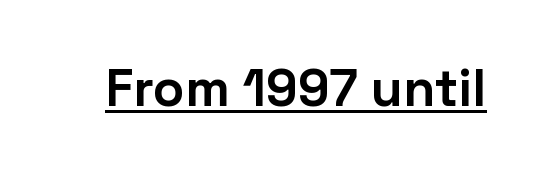
The font's upright variant was chosen for this text. Heft: maximum for text — a bold. No extra tracking has been applied to these lines. These characters rest on top of a visible drawn line.
